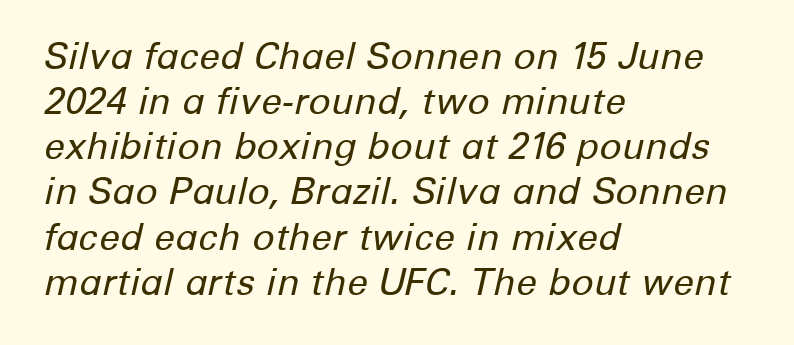
Italic: yes, the glyphs are oblique. Think of a printed novel: that variable character pitch is what you see here. Horizontally, the lines are justified to the leading edge only. The characters are drawn with everyday or finer stroke widths. The letterforms sit shoulder to shoulder at normal distance. Anything drawn beneath the words? Only blank space.
